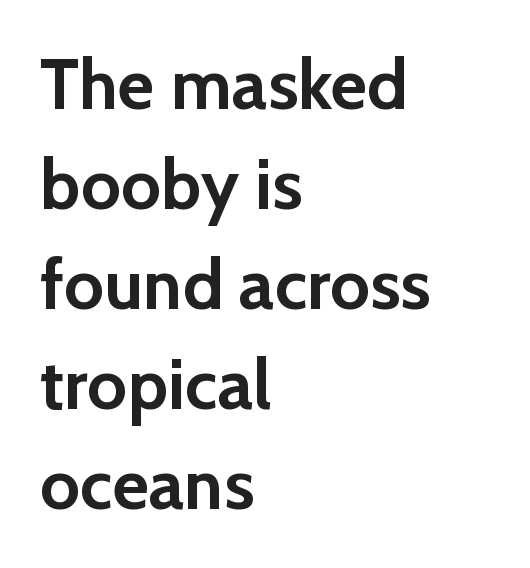
Q: Is the text bold? A: Yes.
Q: Is the text italic (slanted)? A: No, it is upright.
Q: Is the typeface a serif or a sans-serif typeface? A: Sans-serif.
Q: Is the text underlined? A: No.
Q: How is the paragraph aligned? A: Left-aligned.
Q: Is the spacing between letters normal or unusually wide? A: Normal.
Q: Is the spacing between lines tight, normal or loose? A: Normal.
Q: Width (condensed, normal, or wide)? A: Normal.
Q: Stroke contrast? A: Low.
Q: x-height? A: Medium.
Q: Monospaced? A: No.
